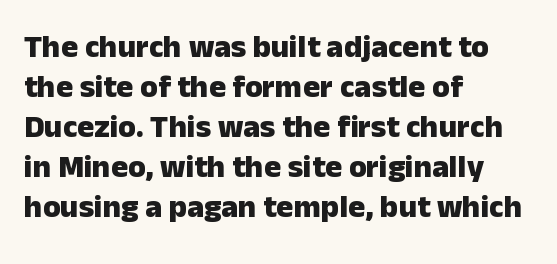
The image shows 32 px heavy sans-serif type, upright; set left-aligned, normal line spacing (1.25x), normal letter spacing, not underlined; low stroke contrast and a medium x-height.
